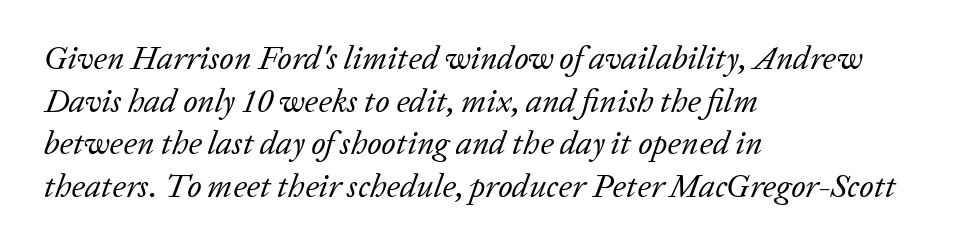
{"serif": "yes", "italic": "yes", "lean": "right", "slant_degrees": 20, "bold": "no", "weight": "regular", "width": "normal", "stroke_contrast": "low", "x_height": "medium", "monospaced": "no", "underline": "no", "align": "left", "line_spacing": "normal", "line_spacing_ratio": 1.29, "letter_spacing": "normal", "letter_spacing_em": 0.0, "glyph_px": 33}
